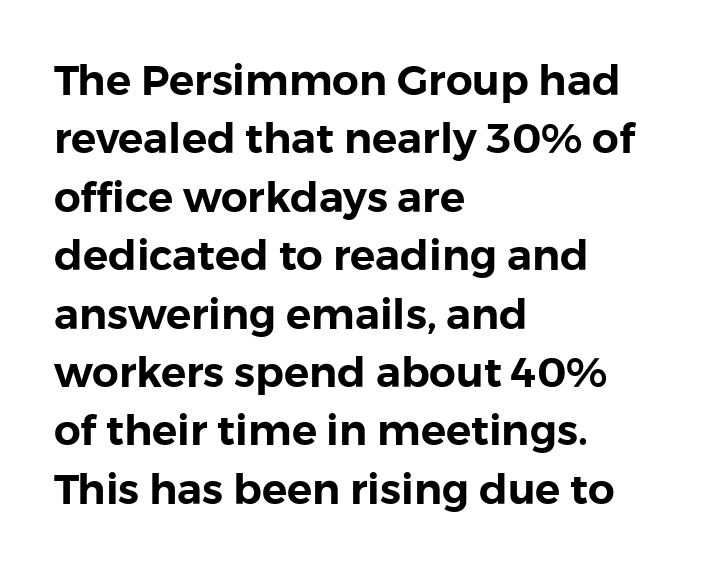
The image shows 42 px sans-serif type, upright; set left-aligned, normal line spacing (1.39x), normal letter spacing, not underlined; a medium x-height.
